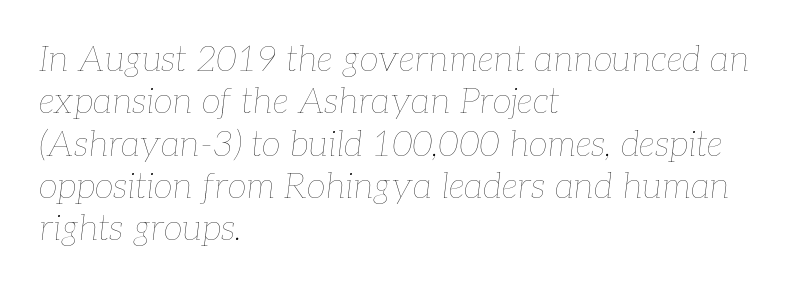
{"italic": "yes", "lean": "right", "slant_degrees": 7, "bold": "no", "weight": "thin", "width": "normal", "stroke_contrast": "low", "x_height": "medium", "monospaced": "no", "underline": "no", "align": "left", "line_spacing_ratio": 1.21, "letter_spacing": "normal", "letter_spacing_em": 0.0, "glyph_px": 35}
